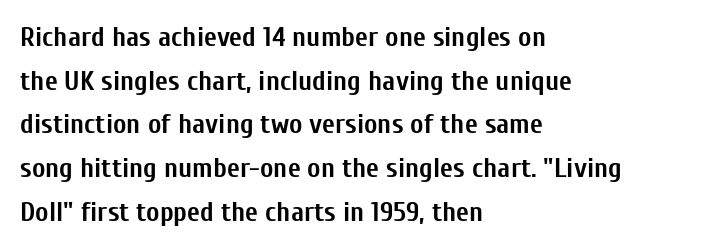
The image shows 28 px semibold, condensed sans-serif type, upright; set left-aligned, normal line spacing (1.56x), normal letter spacing, not underlined; low stroke contrast and a medium x-height.
